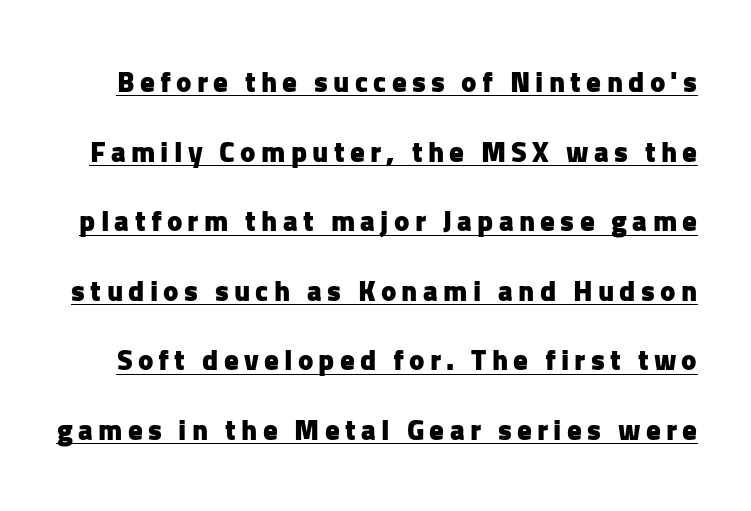
Q: Is the text bold? A: Yes.
Q: Is the text italic (slanted)? A: No, it is upright.
Q: Is the typeface a serif or a sans-serif typeface? A: Sans-serif.
Q: Is the text underlined? A: Yes.
Q: Is the spacing between lines tight, normal or loose? A: Loose.
Q: Width (condensed, normal, or wide)? A: Normal.
Q: Stroke contrast? A: Low.
Q: x-height? A: Medium.
Q: Monospaced? A: No.
